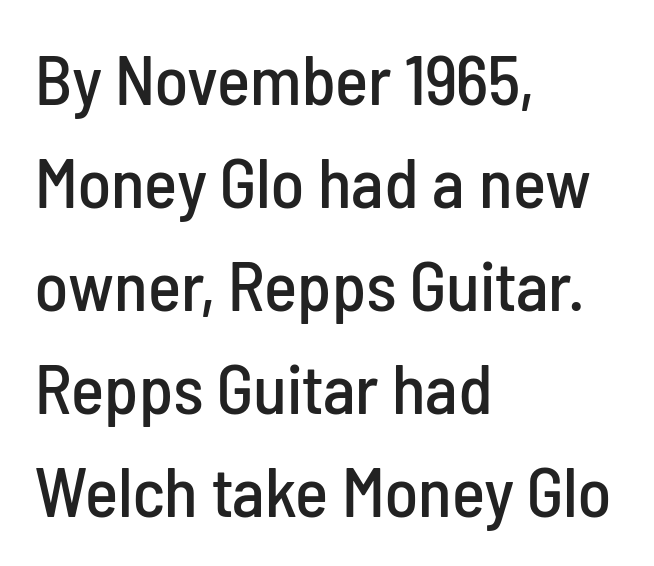
{"serif": "no", "italic": "no", "width": "condensed", "stroke_contrast": "low", "x_height": "medium", "monospaced": "no", "underline": "no", "align": "left", "line_spacing": "normal", "line_spacing_ratio": 1.47, "letter_spacing": "normal", "letter_spacing_em": 0.0, "glyph_px": 70}
